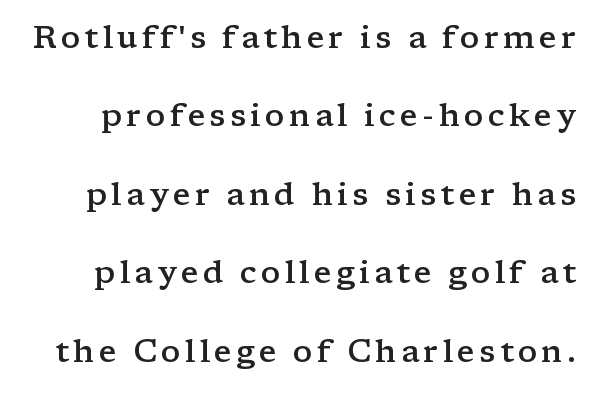
Notice how the stems are strictly vertical — no italics here. The area under the type is left untouched. Students, observe: this is what heavily led, spacious text looks like. Heft: intermediate — a semibold. Typographically, this falls in the serif category.
